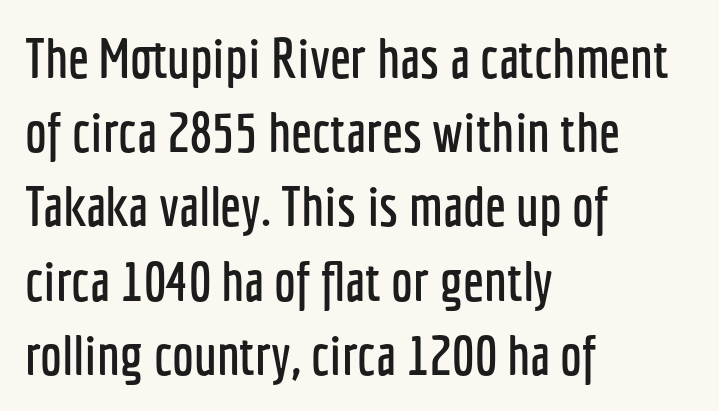
Q: Is the text italic (slanted)? A: No, it is upright.
Q: Is the typeface a serif or a sans-serif typeface? A: Sans-serif.
Q: Is the text underlined? A: No.
Q: How is the paragraph aligned? A: Left-aligned.
Q: Is the spacing between letters normal or unusually wide? A: Normal.
Q: Is the spacing between lines tight, normal or loose? A: Normal.
Q: Width (condensed, normal, or wide)? A: Condensed.
Q: Stroke contrast? A: Low.
Q: x-height? A: Medium.
Q: Monospaced? A: No.
